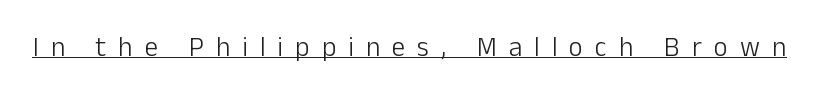
Looks like someone drew a line under every word here. Substantial extra tracking has been applied to these lines. Ink coverage per letter is moderate at most. The lettering holds an erect, upright posture throughout.
